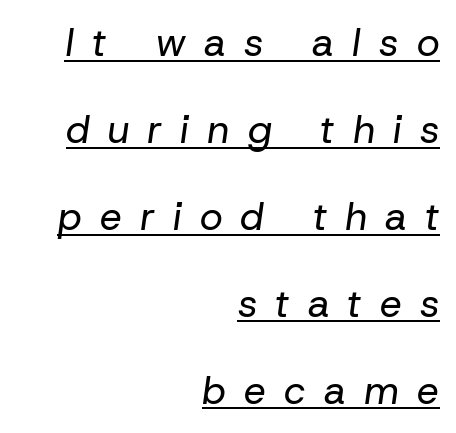
In terms of posture, this sample is oblique. Each stroke keeps to a modest, everyday thickness or less. The passage shown is typed in a proportional face where columns would drift. The typesetter has applied underlining to the passage shown. Between one letter and the next there's a generous, obvious gap. If you measured baseline to baseline, you'd find a long distance.
